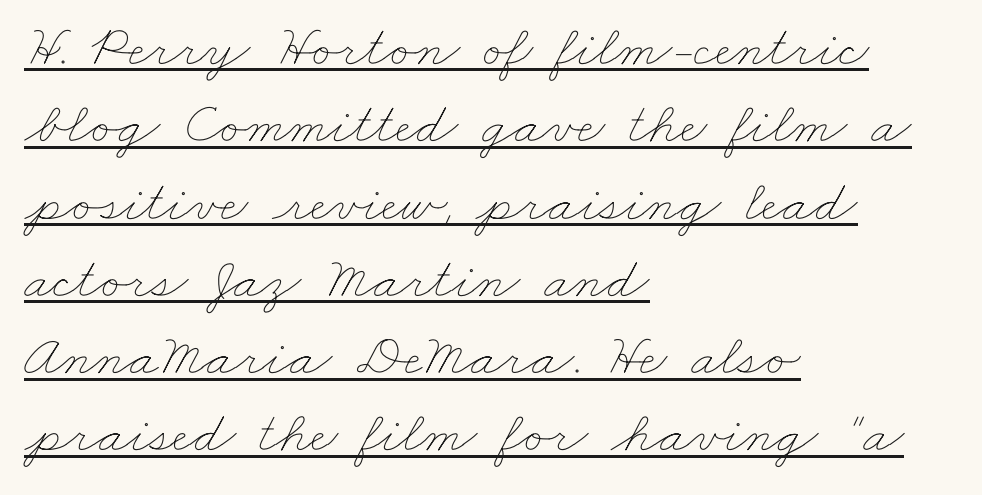
Q: Is the text bold? A: No.
Q: Is the text underlined? A: Yes.
Q: How is the paragraph aligned? A: Left-aligned.
Q: Is the spacing between letters normal or unusually wide? A: Normal.
Q: Is the spacing between lines tight, normal or loose? A: Normal.
Q: Width (condensed, normal, or wide)? A: Wide.
Q: Stroke contrast? A: Low.
Q: x-height? A: Small.
Q: Monospaced? A: No.
